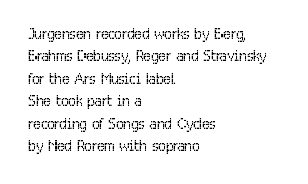
{"italic": "no", "bold": "no", "underline": "no", "align": "left", "line_spacing": "tight", "line_spacing_ratio": 1.12, "letter_spacing": "normal", "letter_spacing_em": 0.0, "glyph_px": 20}
